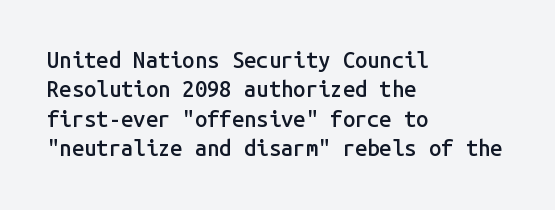
{"italic": "no", "bold": "semi", "underline": "no", "align": "left", "line_spacing": "normal", "line_spacing_ratio": 1.34, "letter_spacing": "normal", "letter_spacing_em": 0.0, "glyph_px": 22}
